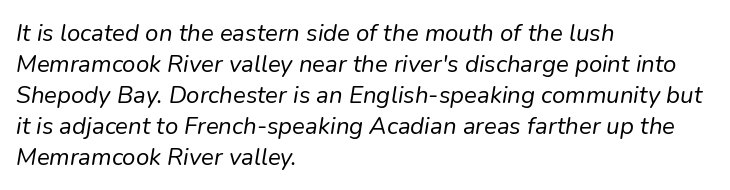
{"italic": "yes", "lean": "right", "slant_degrees": 9, "bold": "no", "underline": "no", "align": "left", "line_spacing": "normal", "line_spacing_ratio": 1.29, "letter_spacing": "normal", "letter_spacing_em": 0.0, "glyph_px": 24}
